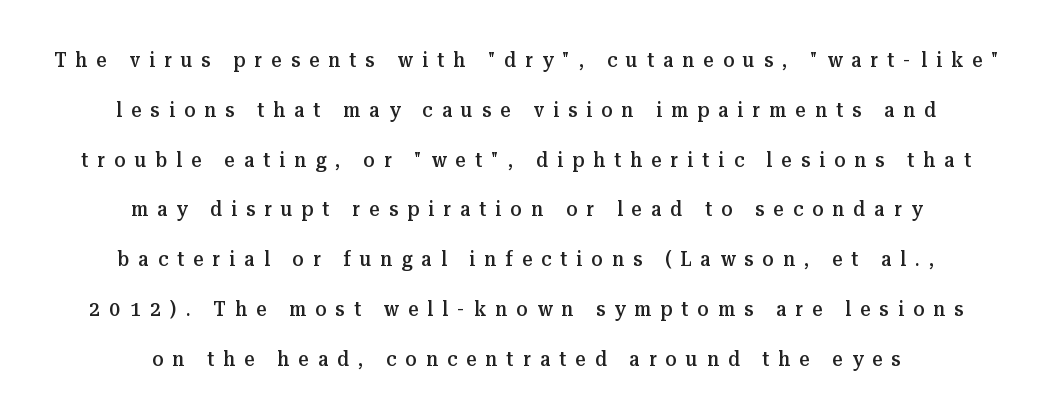
You can tell it's not italic because the verticals are truly vertical. The sample has been set in demibold, a notch under bold. One-word summary of the alignment: center. The face used here is rendered with a markedly widened letterfit. The lines are spread far apart with generous leading. The baseline area is clear.
